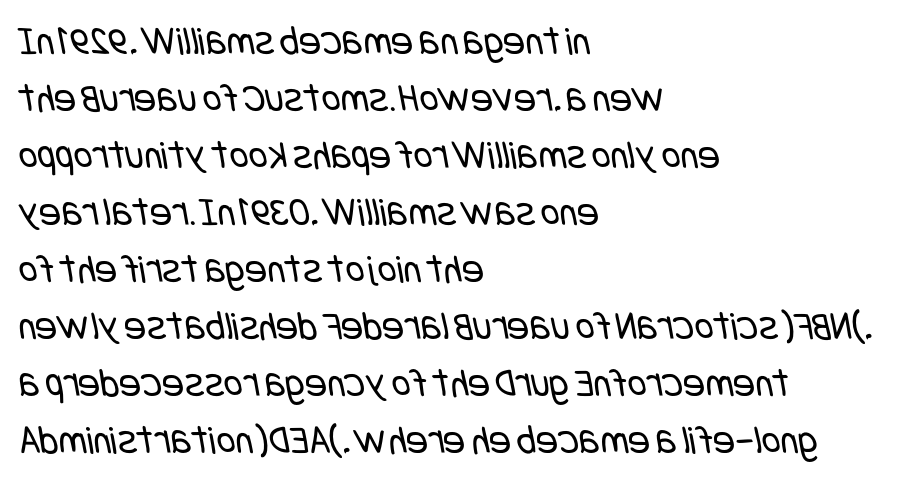
The image shows 41 px regular-weight, condensed sans-serif type; set left-aligned, normal line spacing (1.39x), normal letter spacing, not underlined; low stroke contrast and a large x-height.
